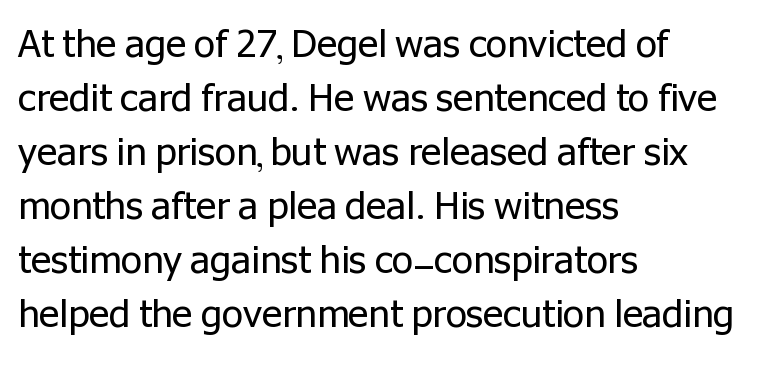
Is this a fixed-width face? No — the glyphs have proportional, varying widths. A clean baseline with only descenders dipping below it. The type is set solid horizontally, with unmodified tracking. Weight: regular or lighter.
